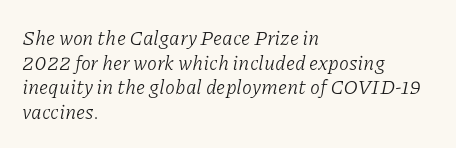
The image shows 20 px text type, italic (leaning right); set left-aligned, line spacing 1.23x, normal letter spacing, not underlined.
